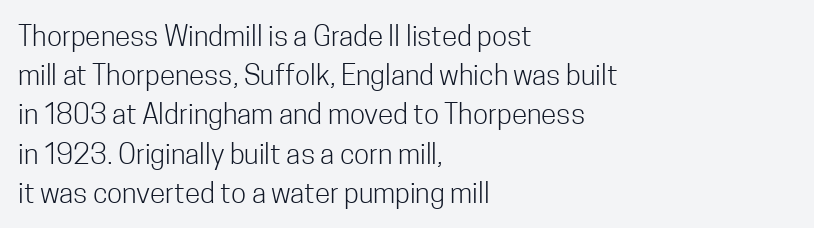
The image shows 28 px light, condensed sans-serif type, upright; set left-aligned, normal line spacing (1.4x), normal letter spacing, not underlined; low stroke contrast and a medium x-height.
